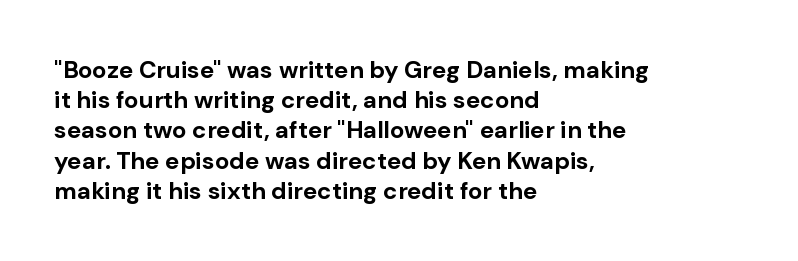
The image shows 24 px bold type, upright; set left-aligned, normal line spacing (1.26x), normal letter spacing, not underlined.
